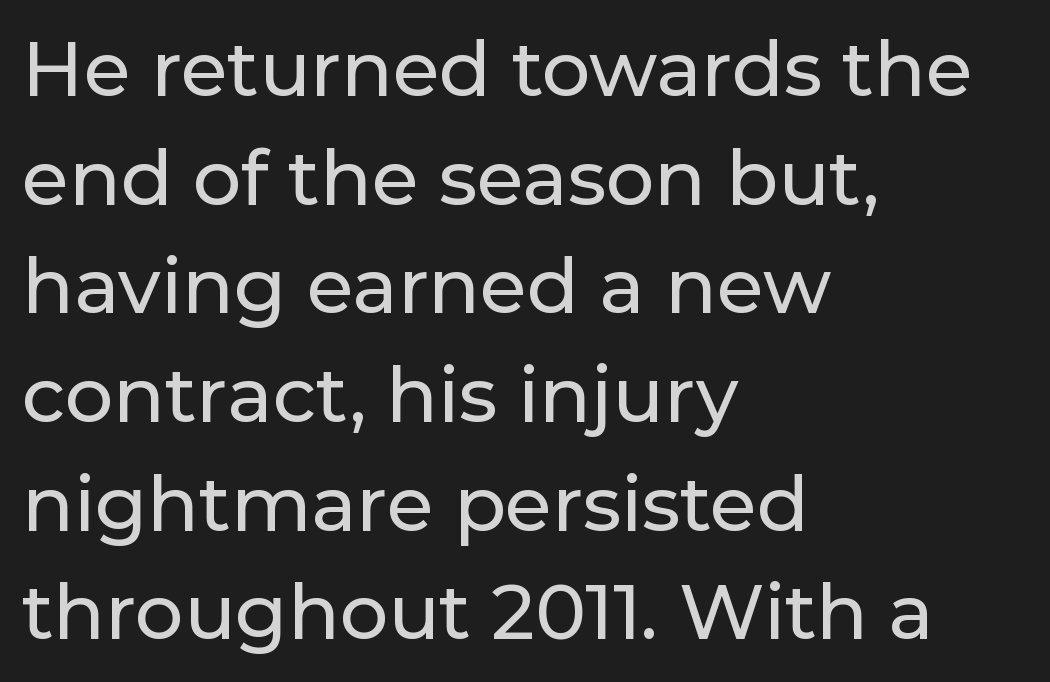
Type style note: lacks serifs. Do the characters align in a grid? No, the font is proportional. Where is the straight margin? On the left. No word sits above an underline. Compared with typical paragraphs, the rows here are spaced about the same.
